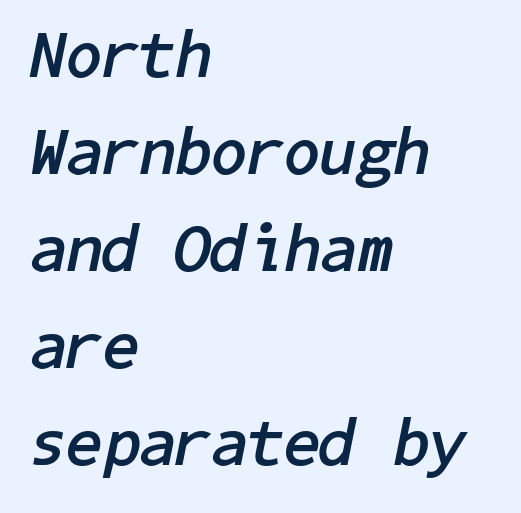
{"italic": "yes", "lean": "right", "slant_degrees": 11, "bold": "yes", "weight": "semibold", "width": "normal", "stroke_contrast": "low", "x_height": "medium", "underline": "no", "align": "left", "line_spacing": "normal", "line_spacing_ratio": 1.47, "letter_spacing": "normal", "letter_spacing_em": 0.0, "glyph_px": 66}
